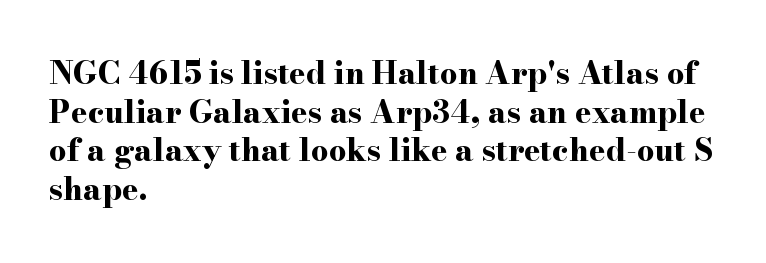
Q: Is the text bold? A: Yes.
Q: Is the text italic (slanted)? A: No, it is upright.
Q: Is the typeface a serif or a sans-serif typeface? A: Serif.
Q: Is the text underlined? A: No.
Q: How is the paragraph aligned? A: Left-aligned.
Q: Is the spacing between letters normal or unusually wide? A: Normal.
Q: Is the spacing between lines tight, normal or loose? A: Normal.
Q: Width (condensed, normal, or wide)? A: Wide.
Q: Stroke contrast? A: High.
Q: x-height? A: Small.
Q: Monospaced? A: No.
